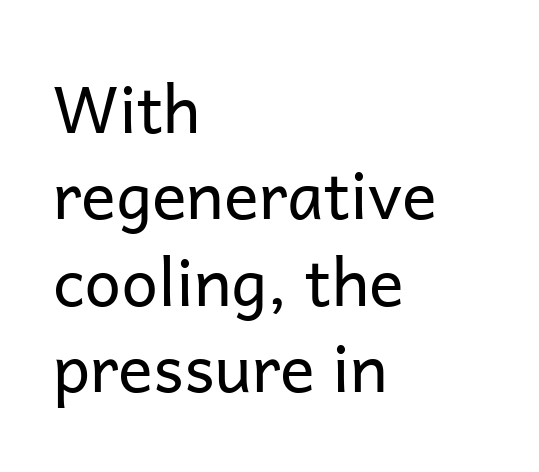
Q: Is the text bold? A: No.
Q: Is the text italic (slanted)? A: No, it is upright.
Q: Is the typeface a serif or a sans-serif typeface? A: Sans-serif.
Q: Is the text underlined? A: No.
Q: How is the paragraph aligned? A: Left-aligned.
Q: Is the spacing between letters normal or unusually wide? A: Normal.
Q: Is the spacing between lines tight, normal or loose? A: Normal.
Q: Width (condensed, normal, or wide)? A: Normal.
Q: Stroke contrast? A: Low.
Q: x-height? A: Medium.
Q: Monospaced? A: No.
